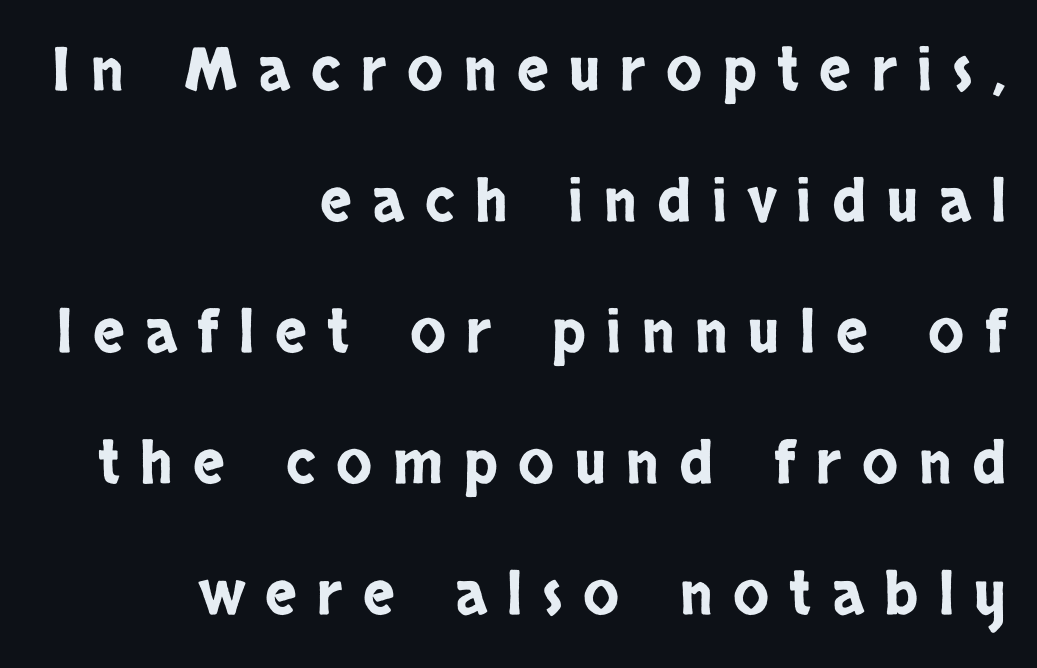
{"serif": "no", "italic": "no", "width": "condensed", "stroke_contrast": "low", "x_height": "large", "monospaced": "no", "underline": "no", "align": "right", "line_spacing": "loose", "line_spacing_ratio": 2.22, "letter_spacing": "wide", "letter_spacing_em": 0.35, "glyph_px": 59}
